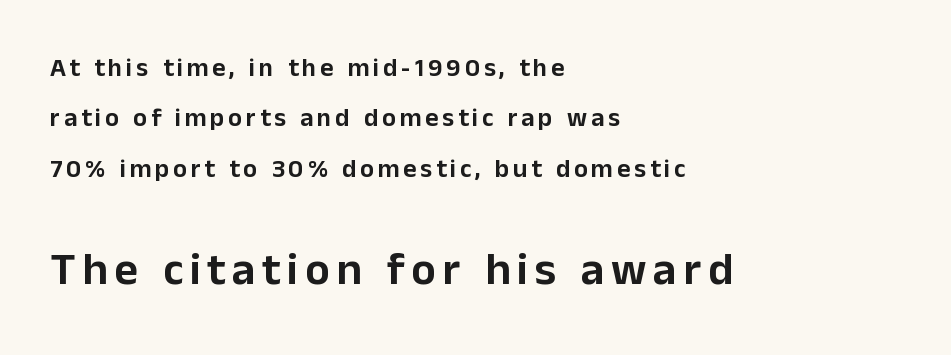
The rendering shows plain stroke endings on the letterforms — a sans-serif design. The specimen reads as upright at a glance. Has an underline been added? It has not. The text block is weighted toward the left margin, trailing off unevenly rightward. Varying glyph widths throughout — classic text-font behaviour.
